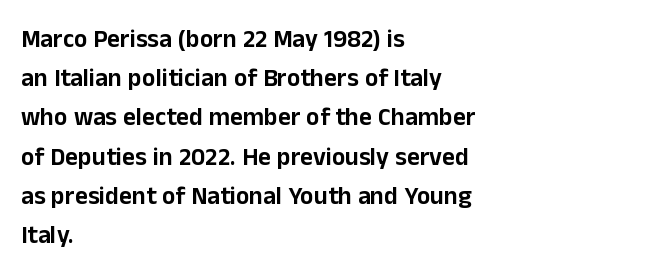
{"italic": "no", "underline": "no", "align": "left", "line_spacing": "normal", "line_spacing_ratio": 1.57, "letter_spacing": "normal", "letter_spacing_em": 0.0, "glyph_px": 25}
